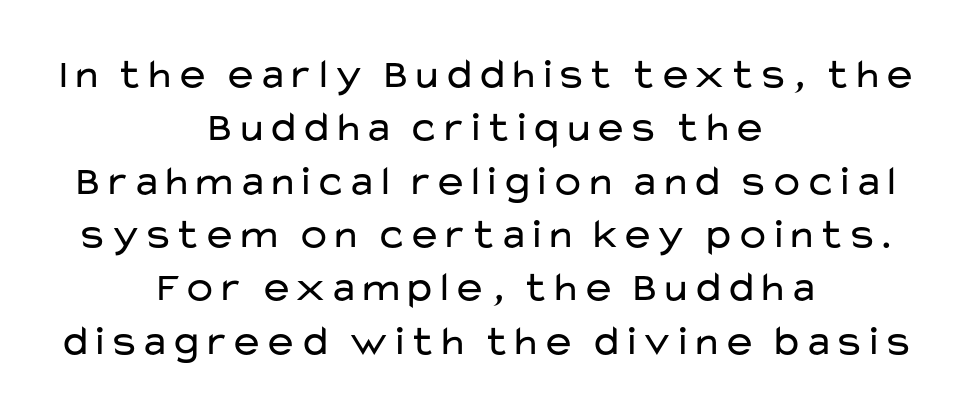
Q: Is the text bold? A: No.
Q: Is the text italic (slanted)? A: No, it is upright.
Q: Is the typeface a serif or a sans-serif typeface? A: Sans-serif.
Q: Is the text underlined? A: No.
Q: How is the paragraph aligned? A: Centered.
Q: Is the spacing between letters normal or unusually wide? A: Normal.
Q: Is the spacing between lines tight, normal or loose? A: Normal.
Q: Width (condensed, normal, or wide)? A: Wide.
Q: Stroke contrast? A: Low.
Q: x-height? A: Medium.
Q: Monospaced? A: No.
